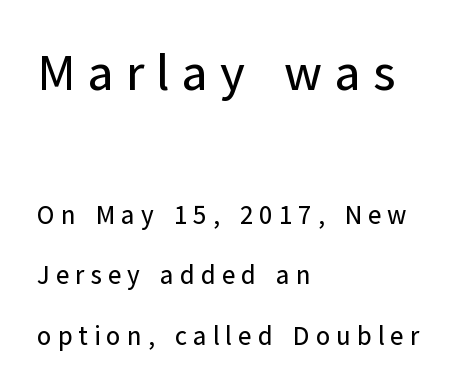
The rendering uses natural spacing where letterforms have individual widths. Someone cranked the tracking dial way up on this one. The letters stand straight up with perfectly vertical stems. Does the bottom block carry the larger type? No, the top block does. Does the copy run flush right? No — it runs flush left.
